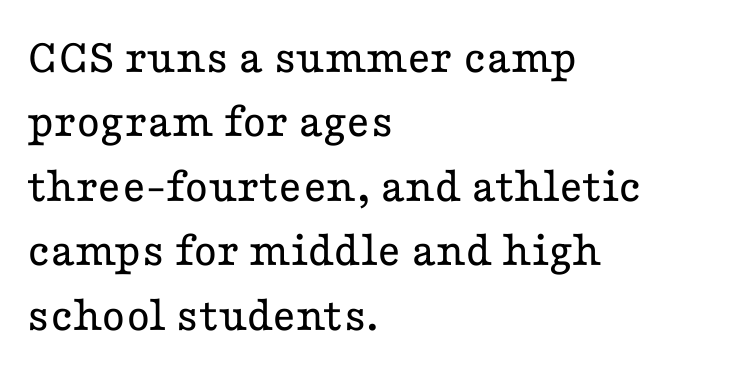
Q: Is the text bold? A: No.
Q: Is the text italic (slanted)? A: No, it is upright.
Q: Is the typeface a serif or a sans-serif typeface? A: Serif.
Q: Is the text underlined? A: No.
Q: How is the paragraph aligned? A: Left-aligned.
Q: Is the spacing between letters normal or unusually wide? A: Normal.
Q: Is the spacing between lines tight, normal or loose? A: Normal.
Q: Width (condensed, normal, or wide)? A: Wide.
Q: Stroke contrast? A: Low.
Q: x-height? A: Medium.
Q: Monospaced? A: No.
